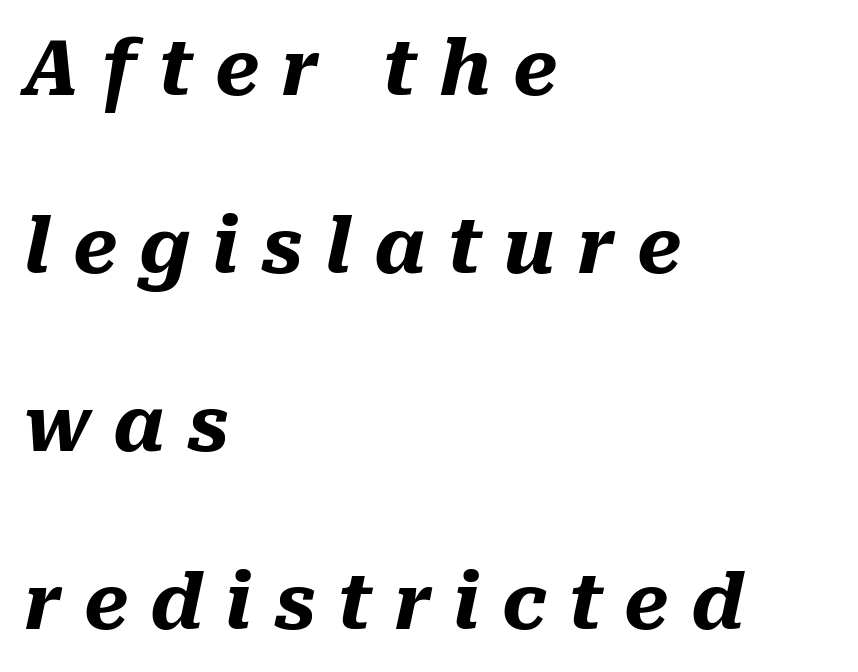
The image shows 76 px heavy type, italic (leaning right); set left-aligned, loose line spacing (2.34x), unusually wide letter spacing (+0.29 em), not underlined; medium stroke contrast and a medium x-height.
